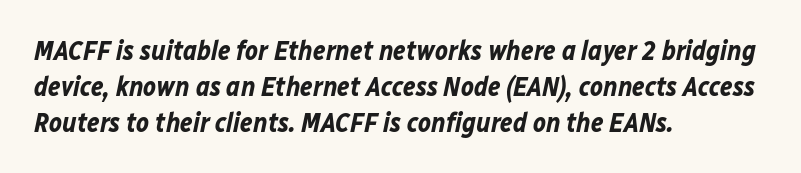
{"italic": "yes", "lean": "right", "slant_degrees": 12, "bold": "yes", "underline": "no", "align": "left", "line_spacing": "normal", "line_spacing_ratio": 1.33, "letter_spacing": "normal", "letter_spacing_em": 0.0, "glyph_px": 27}
